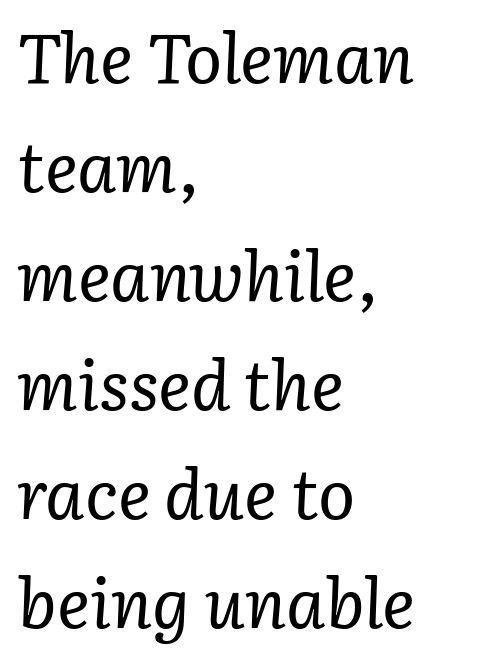
Anything drawn beneath the words? Only blank space. Here the glyphs are tracked normally, forming tight word shapes. There's an unmistakable incline to the writing here. These lines are rendered in a variable-pitch font.
